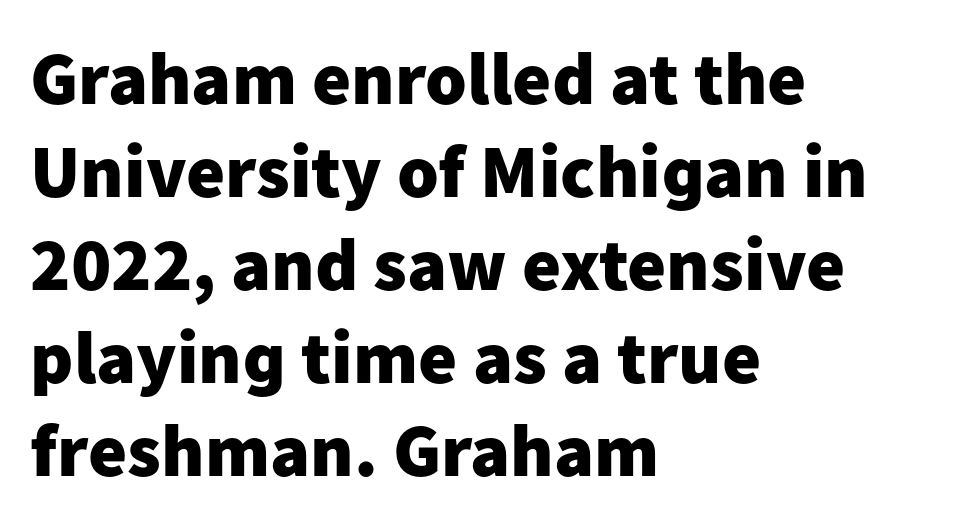
Are there feet on the stems? There aren't — it's a sans. It's the straight-up-and-down kind of type. The typesetting leans heavy: a genuine bold. Rule under the text: the space is simply empty. The rendering keeps characters at their native spacing.
